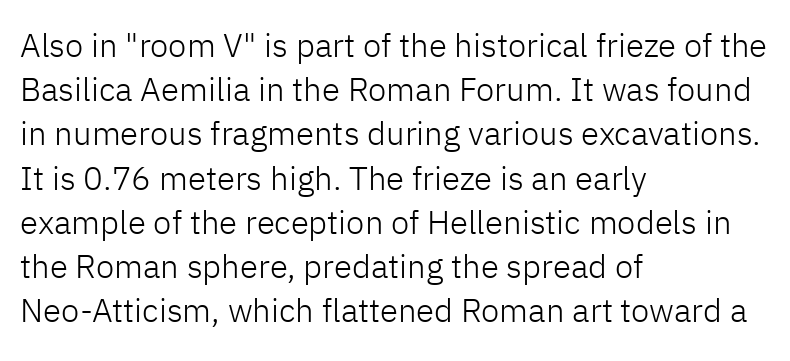
The image shows 33 px light sans-serif type, upright; set left-aligned, normal line spacing (1.34x), normal letter spacing, not underlined; low stroke contrast and a medium x-height.
